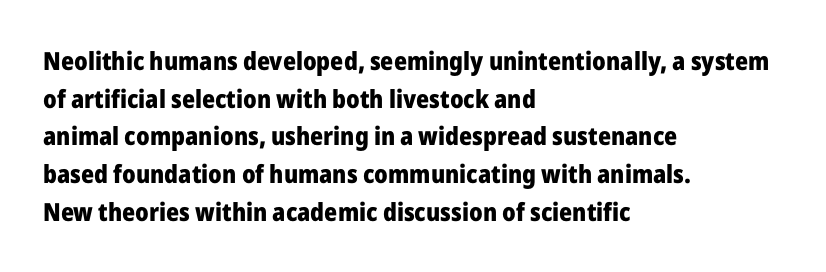
The image shows 25 px bold type, upright; set left-aligned, normal line spacing (1.51x), normal letter spacing, not underlined.
